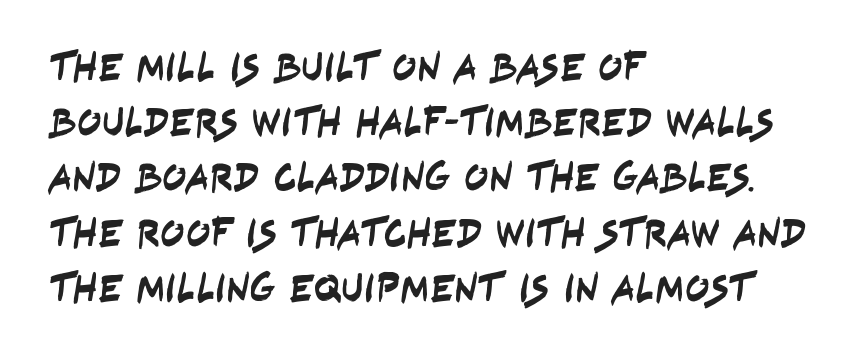
Q: Is the typeface a serif or a sans-serif typeface? A: Sans-serif.
Q: Is the text underlined? A: No.
Q: How is the paragraph aligned? A: Left-aligned.
Q: Is the spacing between letters normal or unusually wide? A: Normal.
Q: Is the spacing between lines tight, normal or loose? A: Normal.
Q: Width (condensed, normal, or wide)? A: Condensed.
Q: Stroke contrast? A: Low.
Q: x-height? A: Large.
Q: Monospaced? A: No.
